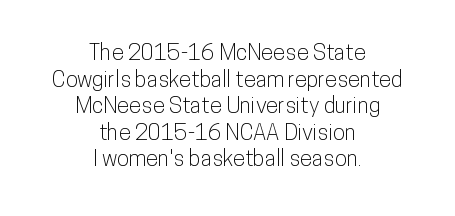
{"italic": "no", "underline": "no", "align": "center", "line_spacing_ratio": 1.21, "letter_spacing": "normal", "letter_spacing_em": 0.0, "glyph_px": 22}
